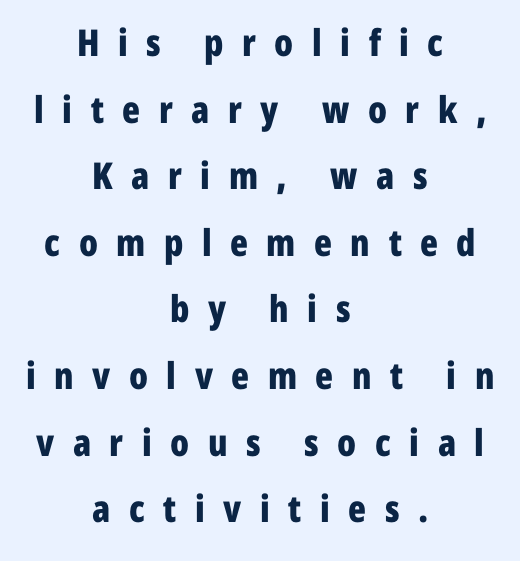
{"serif": "no", "italic": "no", "bold": "yes", "weight": "bold", "width": "condensed", "stroke_contrast": "low", "x_height": "medium", "monospaced": "no", "underline": "no", "align": "center", "line_spacing_ratio": 1.8, "letter_spacing": "wide", "letter_spacing_em": 0.5, "glyph_px": 37}
